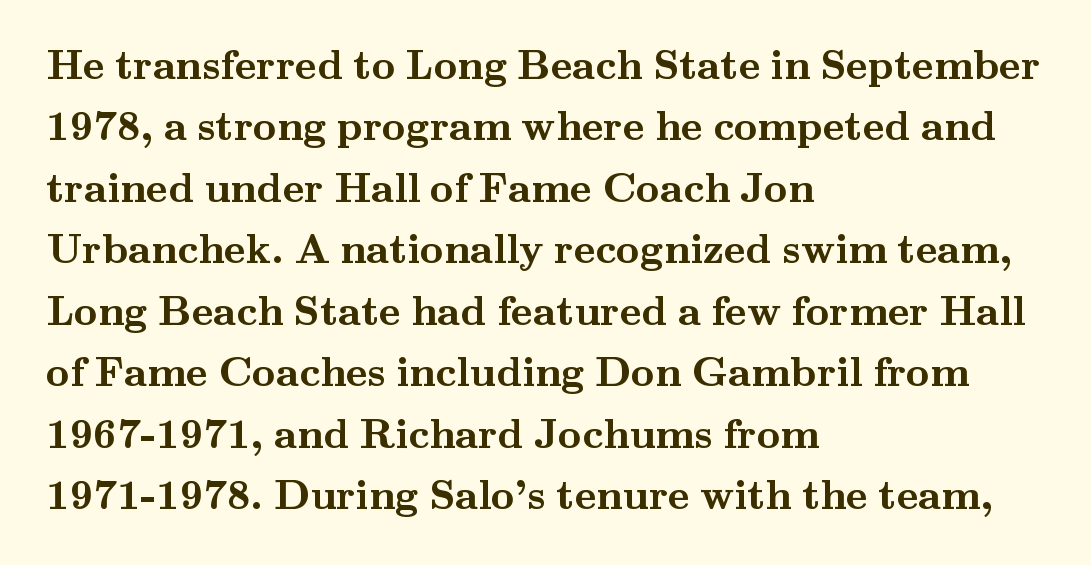
Q: Is the text bold? A: Yes.
Q: Is the text italic (slanted)? A: No, it is upright.
Q: Is the typeface a serif or a sans-serif typeface? A: Serif.
Q: Is the text underlined? A: No.
Q: How is the paragraph aligned? A: Left-aligned.
Q: Is the spacing between letters normal or unusually wide? A: Normal.
Q: Is the spacing between lines tight, normal or loose? A: Normal.
Q: Width (condensed, normal, or wide)? A: Wide.
Q: Stroke contrast? A: Medium.
Q: x-height? A: Small.
Q: Monospaced? A: No.
